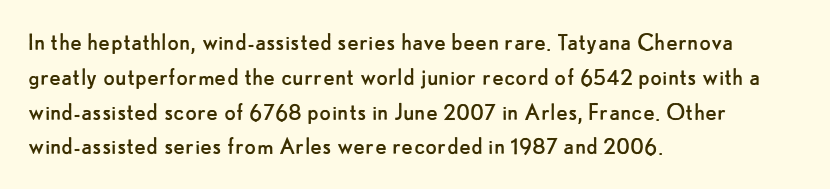
The image shows 27 px text type, upright; set left-aligned, normal line spacing (1.29x), normal letter spacing, not underlined.
